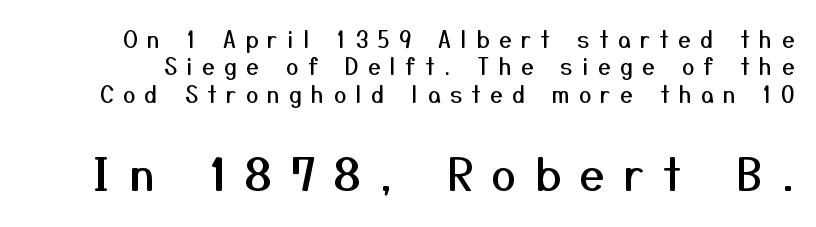
Students, note that the glyphs here are deliberately spaced far apart. This sample has the flowing, uneven cadence of proportional lettering. Unlike italic type, these characters show no tilt at all. Visually, the bottom section dominates because its glyphs are scaled up. The characters display no serif detailing; their extremities are plain. Beneath every word, the page is bare.
